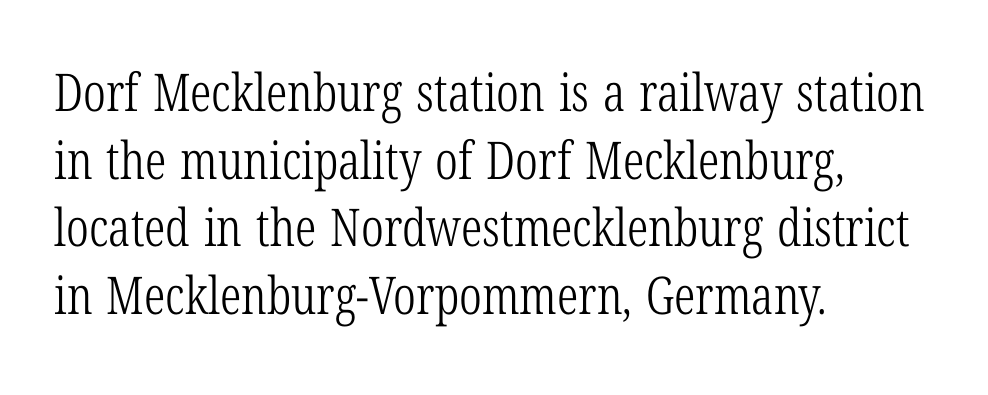
The image shows 52 px light, condensed serif type, upright; set left-aligned, normal line spacing (1.3x), normal letter spacing, not underlined; low stroke contrast and a medium x-height.
